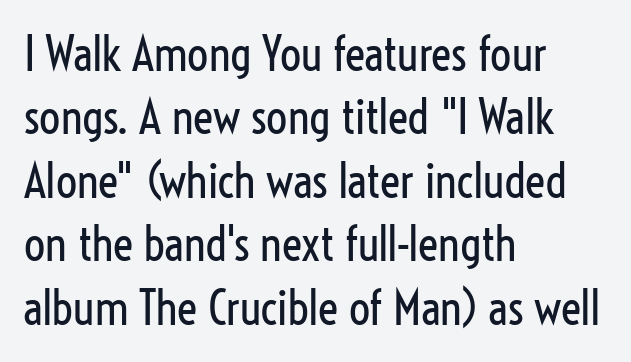
Q: Is the text bold? A: No.
Q: Is the text italic (slanted)? A: No, it is upright.
Q: Is the typeface a serif or a sans-serif typeface? A: Sans-serif.
Q: Is the text underlined? A: No.
Q: How is the paragraph aligned? A: Left-aligned.
Q: Is the spacing between letters normal or unusually wide? A: Normal.
Q: Is the spacing between lines tight, normal or loose? A: Normal.
Q: Width (condensed, normal, or wide)? A: Condensed.
Q: Stroke contrast? A: Low.
Q: x-height? A: Medium.
Q: Monospaced? A: No.
